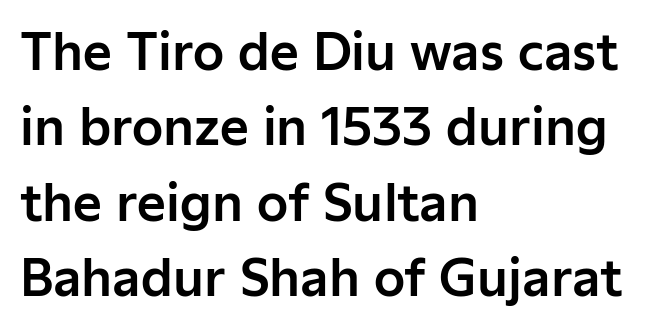
{"serif": "no", "italic": "no", "width": "normal", "stroke_contrast": "low", "x_height": "medium", "monospaced": "no", "underline": "no", "align": "left", "line_spacing": "normal", "line_spacing_ratio": 1.51, "letter_spacing": "normal", "letter_spacing_em": 0.0, "glyph_px": 50}
